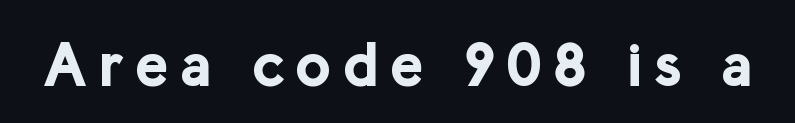
The image shows 62 px bold sans-serif type, upright; set not underlined; low stroke contrast and a medium x-height.
